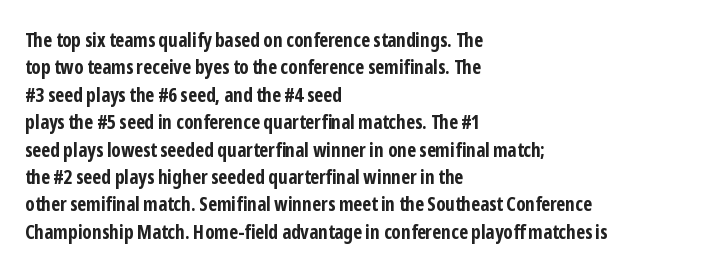
The image shows 20 px bold type, upright; set left-aligned, normal line spacing (1.37x), normal letter spacing, not underlined.
